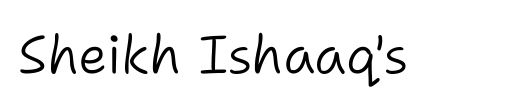
Varying glyph widths throughout — classic text-font behaviour. This sample uses a sans-serif face. Heaviness? Minimal to ordinary, like unemphasized prose. The foot of each line stays bare and open. The gaps between neighbouring characters are ordinary and unremarkable.
